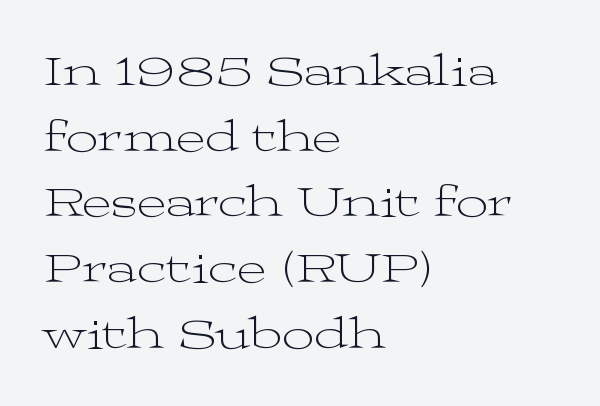
Q: Is the text bold? A: No.
Q: Is the text italic (slanted)? A: No, it is upright.
Q: Is the typeface a serif or a sans-serif typeface? A: Serif.
Q: Is the text underlined? A: No.
Q: How is the paragraph aligned? A: Left-aligned.
Q: Is the spacing between letters normal or unusually wide? A: Normal.
Q: Is the spacing between lines tight, normal or loose? A: Normal.
Q: Width (condensed, normal, or wide)? A: Wide.
Q: Stroke contrast? A: Medium.
Q: x-height? A: Medium.
Q: Monospaced? A: No.
